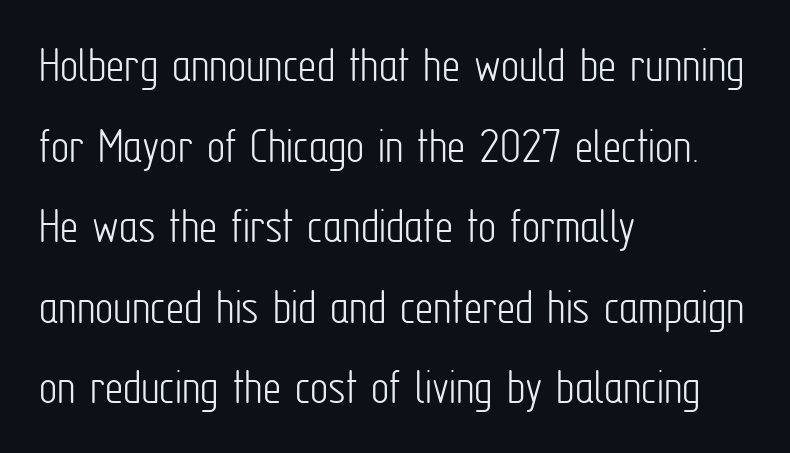
Q: Is the text bold? A: No.
Q: Is the text italic (slanted)? A: No, it is upright.
Q: Is the typeface a serif or a sans-serif typeface? A: Sans-serif.
Q: Is the text underlined? A: No.
Q: How is the paragraph aligned? A: Left-aligned.
Q: Is the spacing between letters normal or unusually wide? A: Normal.
Q: Is the spacing between lines tight, normal or loose? A: Normal.
Q: Width (condensed, normal, or wide)? A: Condensed.
Q: Stroke contrast? A: Low.
Q: x-height? A: Medium.
Q: Monospaced? A: No.
